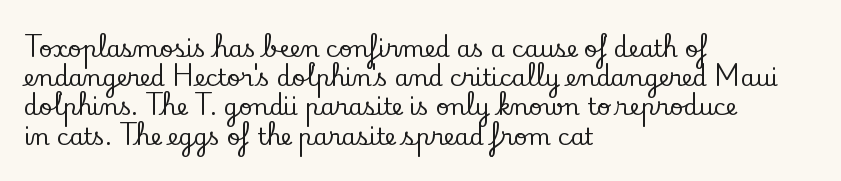
Interline gaps are of average width in this sample. Short note: letters normally spaced. Posture: vertical. The strip under each line holds only bare page. Which margin do the lines hug? The left one — the right edge is uneven.
